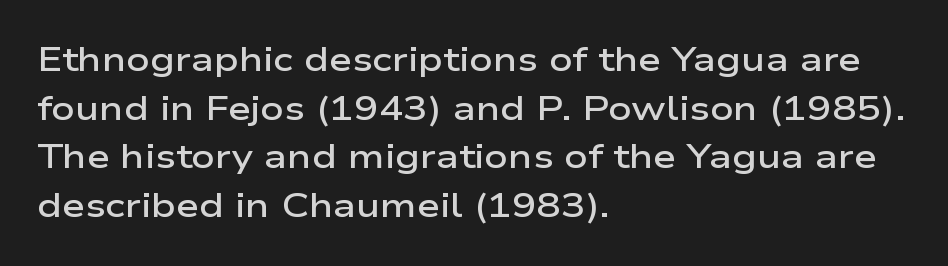
{"serif": "no", "italic": "no", "bold": "semi", "weight": "semibold", "width": "wide", "stroke_contrast": "low", "x_height": "medium", "monospaced": "no", "underline": "no", "align": "left", "line_spacing": "normal", "line_spacing_ratio": 1.47, "letter_spacing": "normal", "letter_spacing_em": 0.0, "glyph_px": 33}
